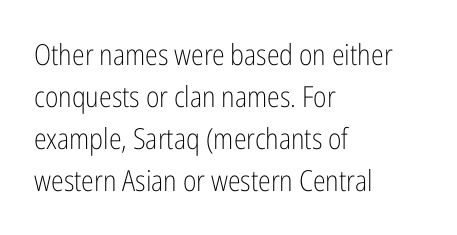
The image shows 29 px light, condensed sans-serif type, upright; set left-aligned, normal line spacing (1.45x), normal letter spacing, not underlined; low stroke contrast and a medium x-height.
